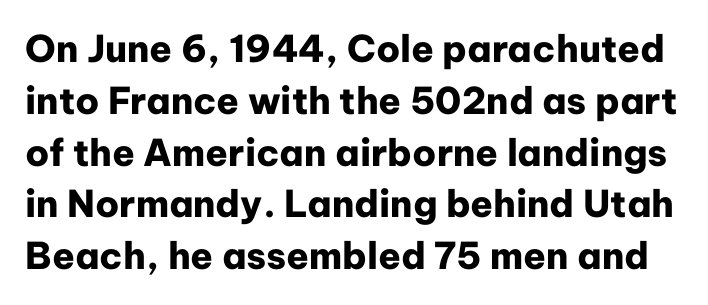
Q: Is the text bold? A: Yes.
Q: Is the text italic (slanted)? A: No, it is upright.
Q: Is the typeface a serif or a sans-serif typeface? A: Sans-serif.
Q: Is the text underlined? A: No.
Q: Is the spacing between letters normal or unusually wide? A: Normal.
Q: Is the spacing between lines tight, normal or loose? A: Normal.
Q: Width (condensed, normal, or wide)? A: Normal.
Q: Stroke contrast? A: Low.
Q: x-height? A: Medium.
Q: Monospaced? A: No.
